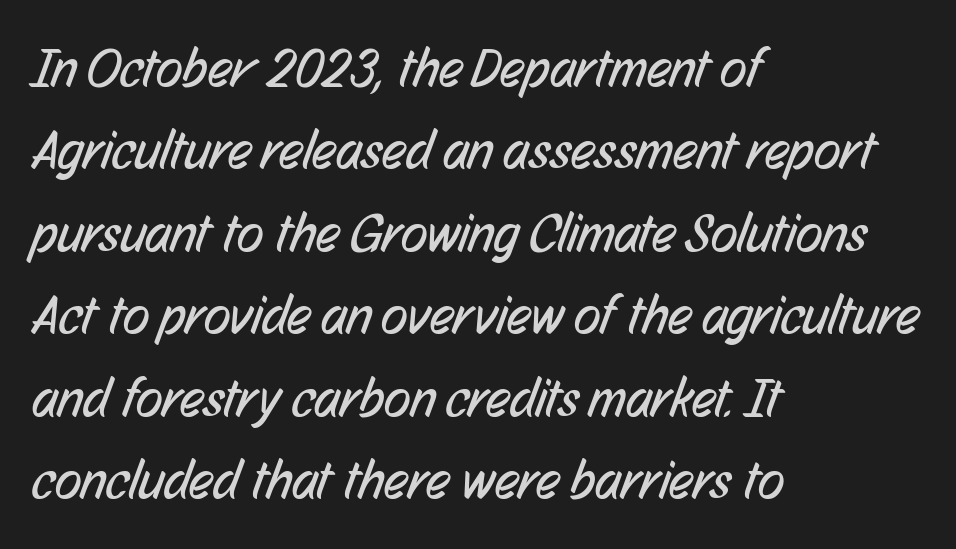
Clear beneath every line of the passage. The face used here is proportionally spaced, like ordinary book or web type. The typeface chosen for these lines omits serifs. A classic flush-left, rag-right setting is used for this passage. Tracking here is standard; glyphs follow each other at the usual distance. The rendering uses a moderate line-height, typical for paragraphs.
